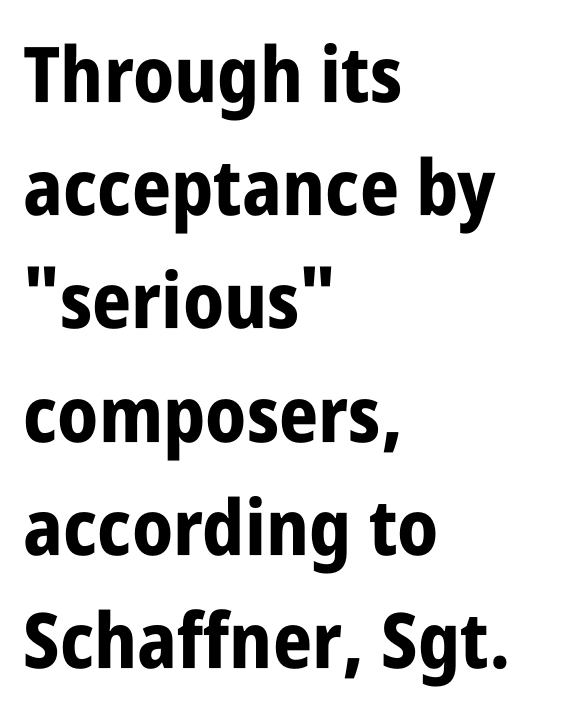
{"serif": "no", "italic": "no", "bold": "yes", "weight": "bold", "width": "condensed", "stroke_contrast": "low", "x_height": "large", "monospaced": "no", "underline": "no", "align": "left", "line_spacing": "normal", "line_spacing_ratio": 1.47, "letter_spacing": "normal", "letter_spacing_em": 0.0, "glyph_px": 77}
